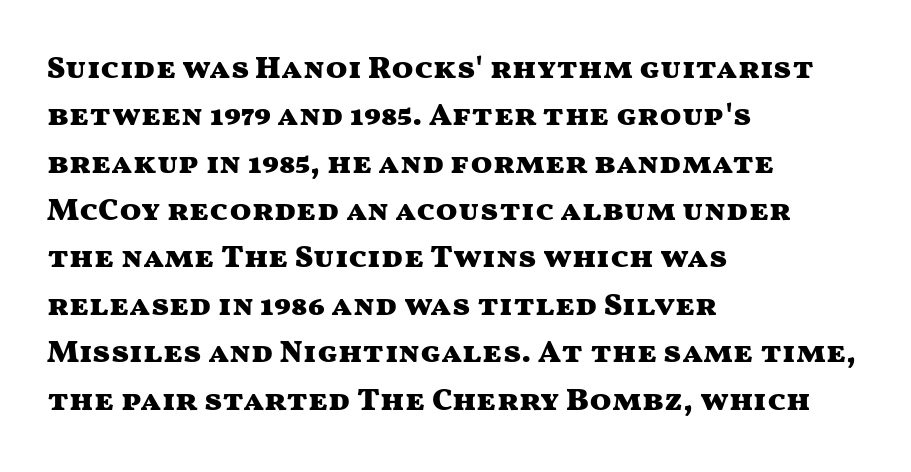
{"serif": "no", "italic": "no", "bold": "yes", "weight": "heavy", "width": "wide", "stroke_contrast": "medium", "x_height": "medium", "monospaced": "no", "underline": "no", "align": "left", "line_spacing": "normal", "line_spacing_ratio": 1.48, "letter_spacing": "normal", "letter_spacing_em": 0.0, "glyph_px": 32}
